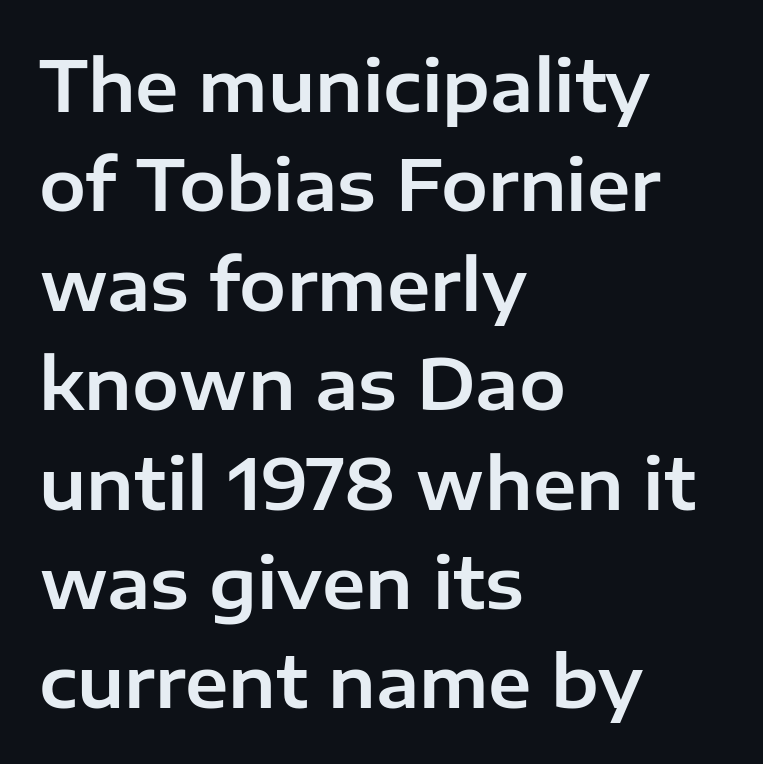
Ordinary non-slanted type is in use. One-word summary of the alignment: left. Vertically, the passage feels balanced, rows spaced as you'd expect. This sample has the flowing, uneven cadence of proportional lettering. These lines are composed in type without serifs. Clear beneath every line of the passage.
